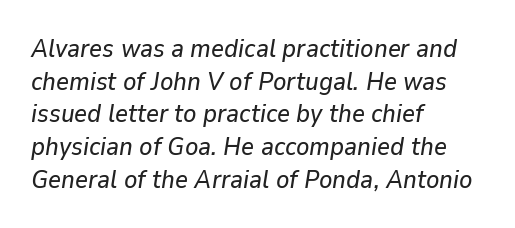
The space between consecutive lines is moderate. A student would call this left alignment; a typographer would say flush left, rag right. Italic? Definitely — the glyphs are oblique. Short note: letters normally spaced. Just letters on the line, the space beneath them empty.
